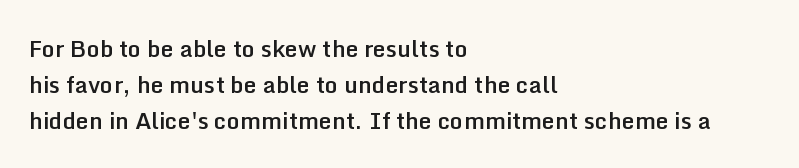
The image shows 23 px text type, upright; set left-aligned, normal line spacing (1.57x), normal letter spacing, not underlined.
